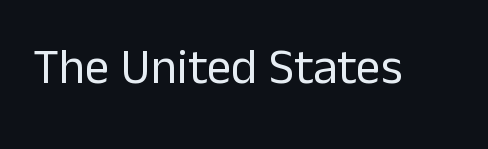
Q: Is the text bold? A: No.
Q: Is the text italic (slanted)? A: No, it is upright.
Q: Is the typeface a serif or a sans-serif typeface? A: Sans-serif.
Q: Is the text underlined? A: No.
Q: Is the spacing between letters normal or unusually wide? A: Normal.
Q: Width (condensed, normal, or wide)? A: Normal.
Q: Stroke contrast? A: Low.
Q: x-height? A: Medium.
Q: Monospaced? A: No.
